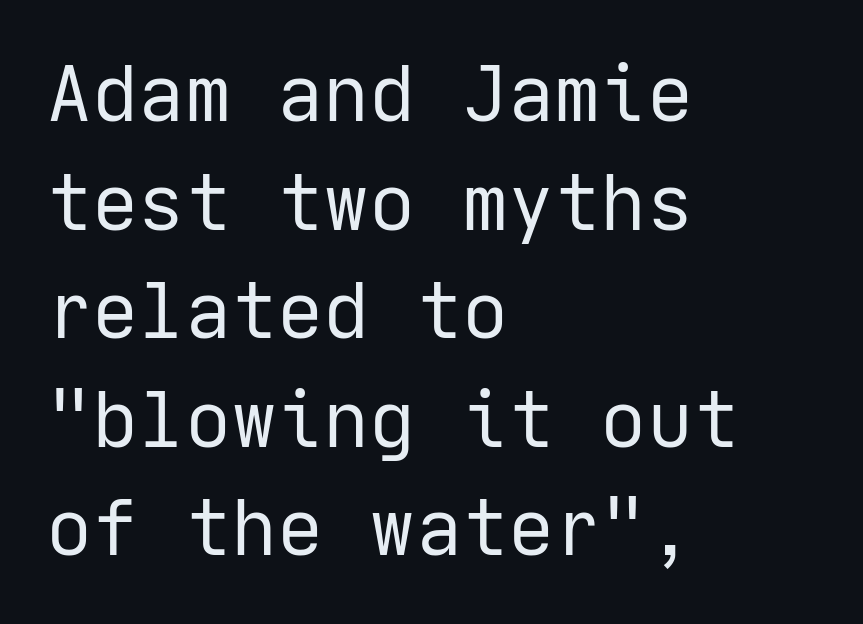
Caption: standard tracking, unaltered. The passage shown is typeset with a sans-serif family. Plain, unruled lines of type. The lines are quadded left. Regular leading. Heft: none added — not bold.
